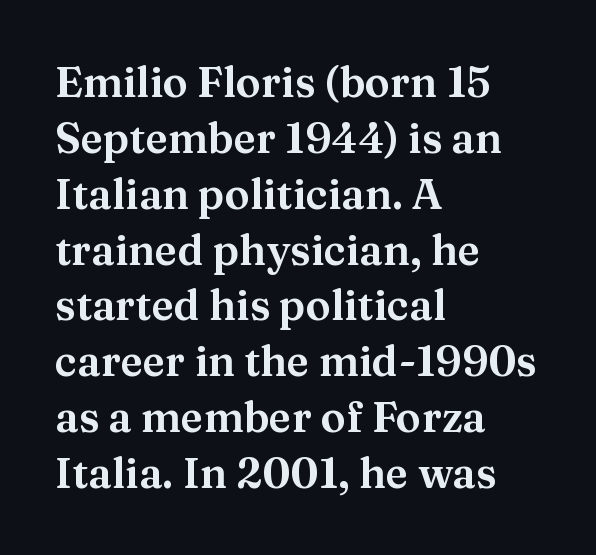
Q: Is the text italic (slanted)? A: No, it is upright.
Q: Is the typeface a serif or a sans-serif typeface? A: Serif.
Q: Is the text underlined? A: No.
Q: How is the paragraph aligned? A: Left-aligned.
Q: Is the spacing between letters normal or unusually wide? A: Normal.
Q: Is the spacing between lines tight, normal or loose? A: Normal.
Q: Width (condensed, normal, or wide)? A: Normal.
Q: Stroke contrast? A: Medium.
Q: x-height? A: Medium.
Q: Monospaced? A: No.
